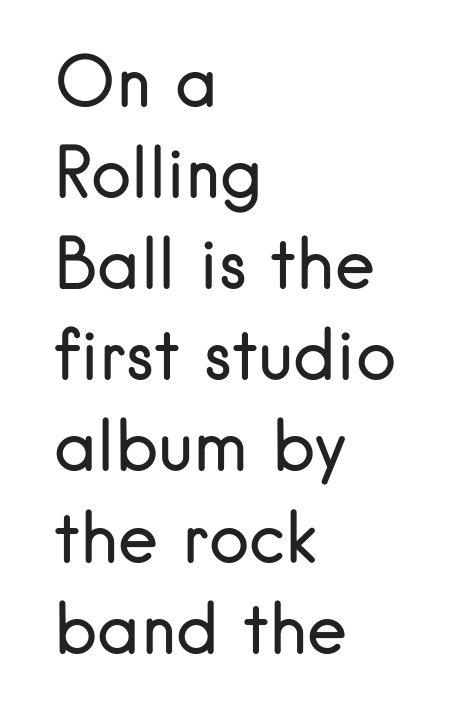
Weight class: somewhere from thin through regular. The line-height multiplier appears to be the usual default. Underline: absent. Left-aligned paragraph, ragged on the right. These lines keep a tight, regular rhythm from letter to letter. The rendering shows plain stroke endings on the letterforms — a sans-serif design.
